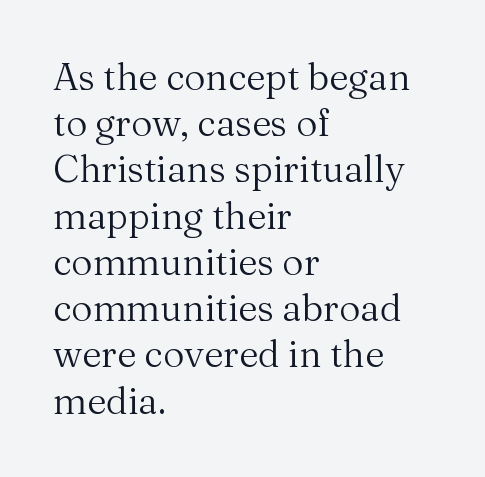
The image shows 37 px regular-weight serif type, upright; set left-aligned, normal line spacing (1.25x), normal letter spacing, not underlined; medium stroke contrast and a medium x-height.
